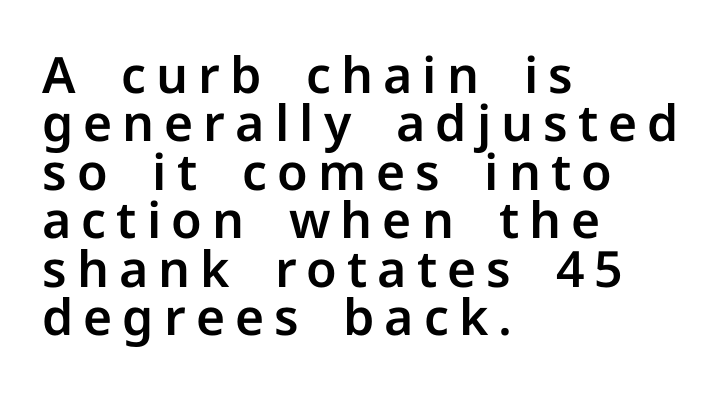
Q: Is the text italic (slanted)? A: No, it is upright.
Q: Is the typeface a serif or a sans-serif typeface? A: Sans-serif.
Q: Is the text underlined? A: No.
Q: How is the paragraph aligned? A: Left-aligned.
Q: Is the spacing between letters normal or unusually wide? A: Unusually wide.
Q: Is the spacing between lines tight, normal or loose? A: Tight.
Q: Width (condensed, normal, or wide)? A: Normal.
Q: Stroke contrast? A: Low.
Q: x-height? A: Medium.
Q: Monospaced? A: No.
